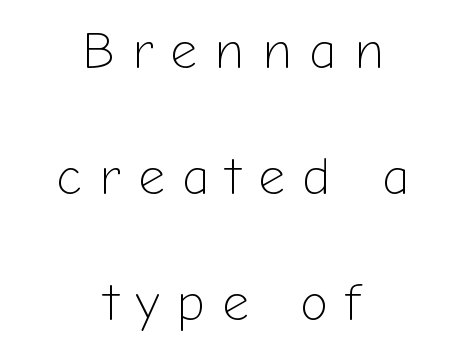
The image shows 52 px light sans-serif type, upright; set centered, loose line spacing (2.42x), unusually wide letter spacing (+0.33 em), not underlined; low stroke contrast and a medium x-height.
